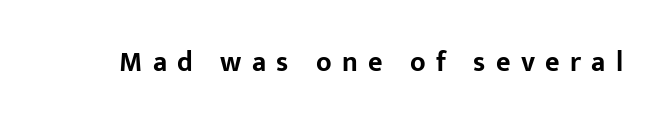
Q: Is the text bold? A: Yes.
Q: Is the text italic (slanted)? A: No, it is upright.
Q: Is the typeface a serif or a sans-serif typeface? A: Sans-serif.
Q: Is the text underlined? A: No.
Q: Is the spacing between letters normal or unusually wide? A: Unusually wide.
Q: Width (condensed, normal, or wide)? A: Normal.
Q: Stroke contrast? A: Low.
Q: x-height? A: Medium.
Q: Monospaced? A: No.
